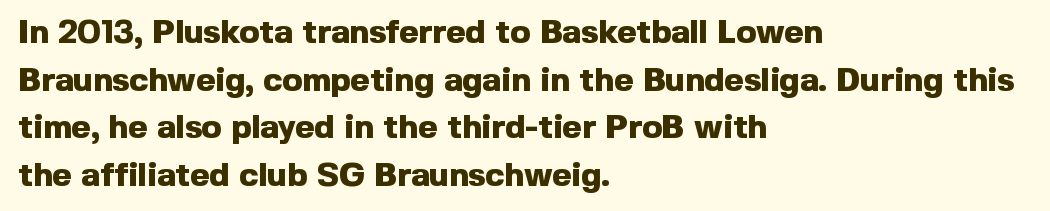
{"serif": "no", "italic": "no", "bold": "yes", "weight": "heavy", "width": "normal", "x_height": "medium", "monospaced": "no", "underline": "no", "align": "left", "line_spacing": "normal", "line_spacing_ratio": 1.44, "letter_spacing": "normal", "letter_spacing_em": 0.0, "glyph_px": 33}
